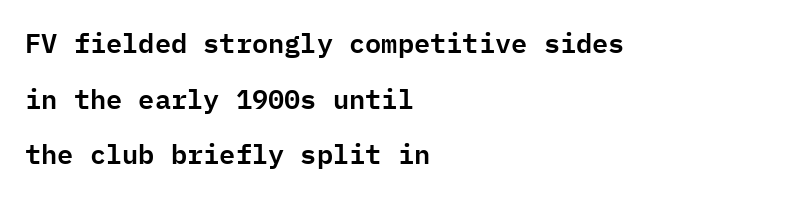
Descenders are the only things crossing below the line. Is there any slant? The stems are plumb. Each new line begins a long way beneath the previous one. You could call the tracking neutral — neither tight nor loose. The lines in this sample share a left origin and differ only in where they stop.
